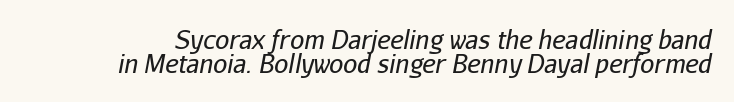
The image shows 25 px text type, italic (leaning right); set tight line spacing (0.96x), normal letter spacing, not underlined.
